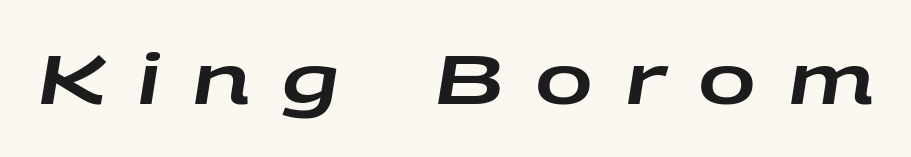
The image shows 69 px wide type, italic (leaning right); set unusually wide letter spacing (+0.46 em), not underlined; low stroke contrast and a large x-height.
